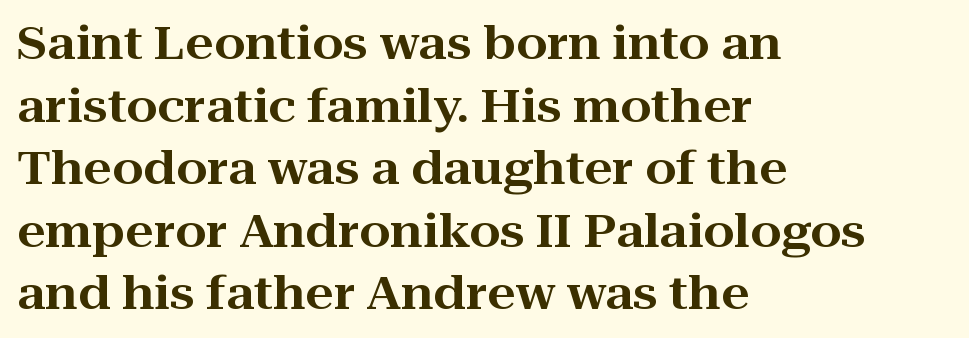
The image shows 45 px wide serif type, upright; set left-aligned, normal line spacing (1.39x), normal letter spacing, not underlined; high stroke contrast and a medium x-height.
